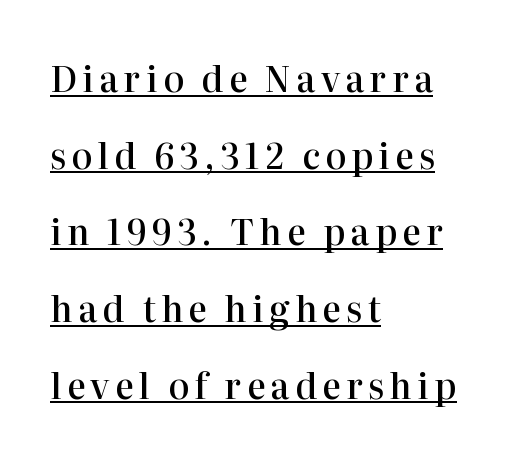
{"serif": "yes", "italic": "no", "bold": "semi", "weight": "semibold", "width": "normal", "stroke_contrast": "high", "x_height": "medium", "monospaced": "no", "underline": "yes", "align": "left", "line_spacing": "loose", "line_spacing_ratio": 2.19, "glyph_px": 35}
